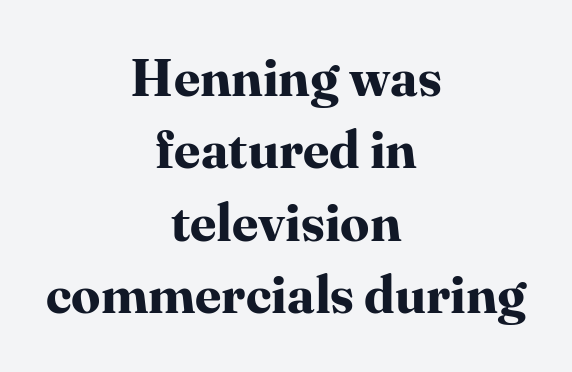
Weight check: bold — yes, fully. Alignment: centered. The passage shown has conventional tracking throughout. Nope, not italic — everything's standing straight.
